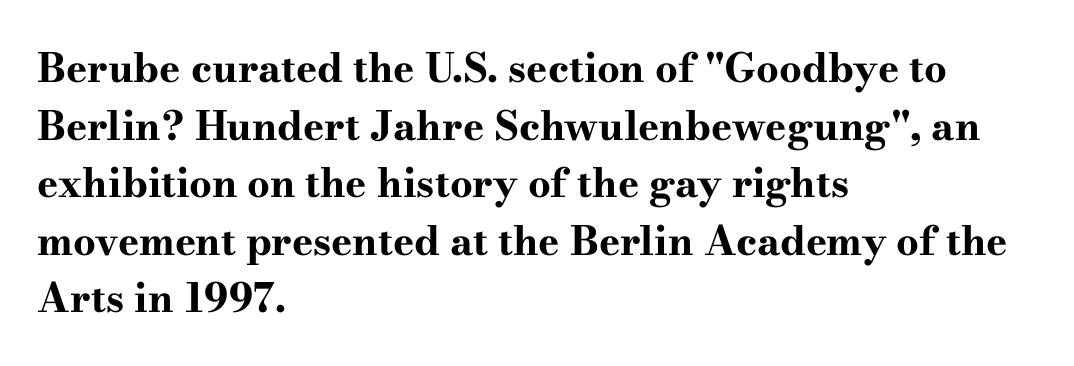
The image shows 40 px bold, wide serif type, upright; set left-aligned, normal line spacing (1.44x), normal letter spacing, not underlined; high stroke contrast and a small x-height.
